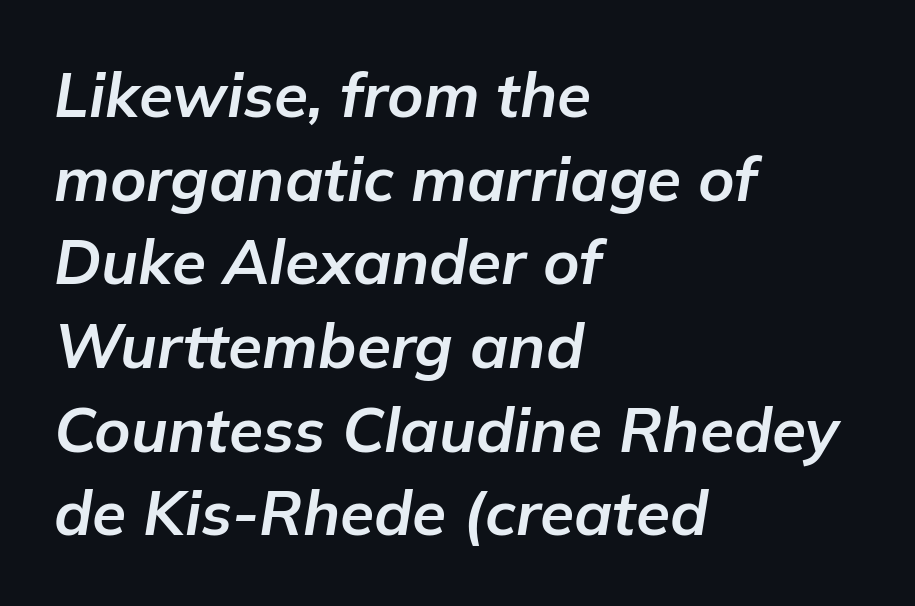
Q: Is the text bold? A: Yes.
Q: Is the text italic (slanted)? A: Yes, it leans right by about 9 degrees.
Q: Is the text underlined? A: No.
Q: How is the paragraph aligned? A: Left-aligned.
Q: Is the spacing between letters normal or unusually wide? A: Normal.
Q: Is the spacing between lines tight, normal or loose? A: Normal.
Q: Width (condensed, normal, or wide)? A: Normal.
Q: Stroke contrast? A: Low.
Q: x-height? A: Medium.
Q: Monospaced? A: No.
